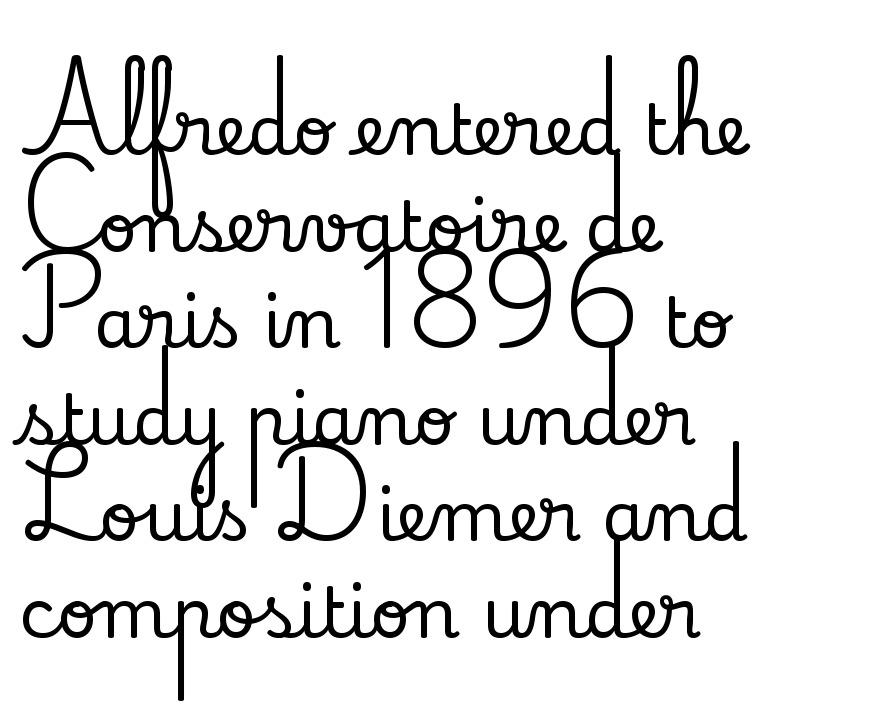
Q: Is the text italic (slanted)? A: No, it is upright.
Q: Is the typeface a serif or a sans-serif typeface? A: Serif.
Q: Is the text underlined? A: No.
Q: How is the paragraph aligned? A: Left-aligned.
Q: Is the spacing between letters normal or unusually wide? A: Normal.
Q: Is the spacing between lines tight, normal or loose? A: Normal.
Q: Width (condensed, normal, or wide)? A: Normal.
Q: Stroke contrast? A: Low.
Q: x-height? A: Small.
Q: Monospaced? A: No.
